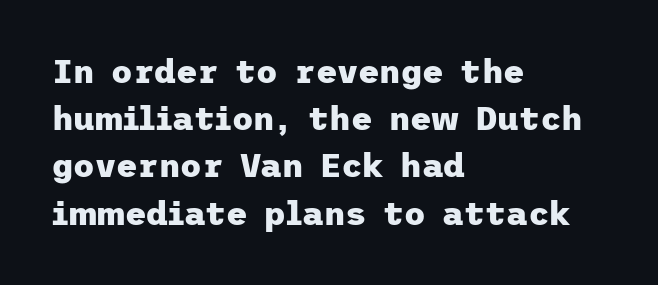
The passage shown has conventional tracking throughout. Type style note: lacks serifs. Compared with a centered layout, this one pins lines to the left instead. The glyphs have the mass of a bold cut.
